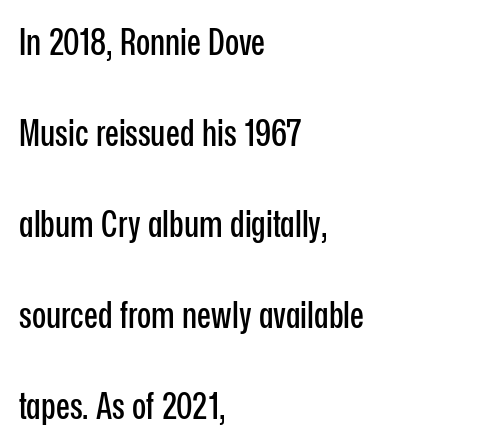
{"serif": "no", "italic": "no", "width": "condensed", "stroke_contrast": "low", "x_height": "medium", "monospaced": "no", "underline": "no", "align": "left", "line_spacing": "loose", "line_spacing_ratio": 2.46, "letter_spacing": "normal", "letter_spacing_em": 0.0, "glyph_px": 37}
